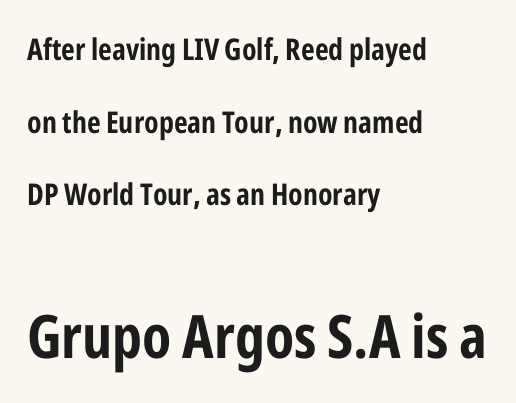
Q: Is the text bold? A: Yes.
Q: Is the text italic (slanted)? A: No, it is upright.
Q: Is the typeface a serif or a sans-serif typeface? A: Sans-serif.
Q: Is the text underlined? A: No.
Q: How is the paragraph aligned? A: Left-aligned.
Q: Is the spacing between letters normal or unusually wide? A: Normal.
Q: Is the spacing between lines tight, normal or loose? A: Loose.
Q: Which block of text is set in a larger size, the first (top) or the second (bottom)? A: The second (bottom) one.
Q: Width (condensed, normal, or wide)? A: Condensed.
Q: Stroke contrast? A: Low.
Q: x-height? A: Medium.
Q: Monospaced? A: No.
